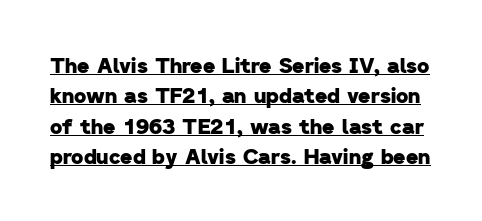
The image shows 21 px bold type; set normal line spacing (1.45x), normal letter spacing, underlined.
